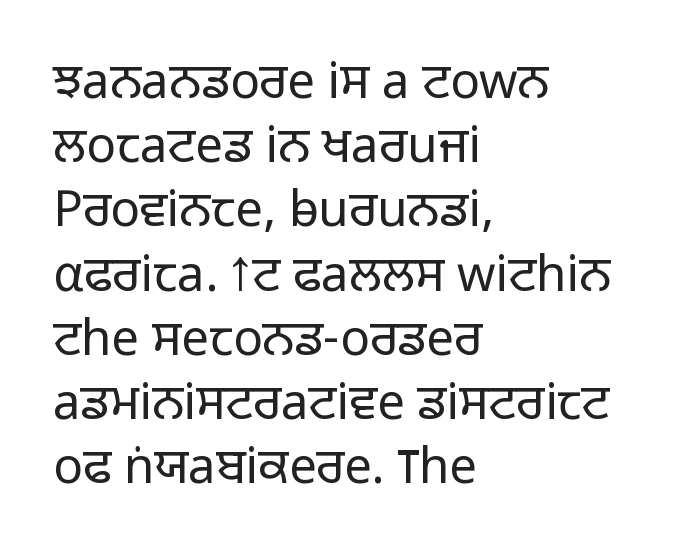
Q: Is the text bold? A: No.
Q: Is the text italic (slanted)? A: No, it is upright.
Q: Is the typeface a serif or a sans-serif typeface? A: Sans-serif.
Q: Is the text underlined? A: No.
Q: How is the paragraph aligned? A: Left-aligned.
Q: Is the spacing between letters normal or unusually wide? A: Normal.
Q: Is the spacing between lines tight, normal or loose? A: Normal.
Q: Width (condensed, normal, or wide)? A: Normal.
Q: Stroke contrast? A: Low.
Q: x-height? A: Medium.
Q: Monospaced? A: No.
